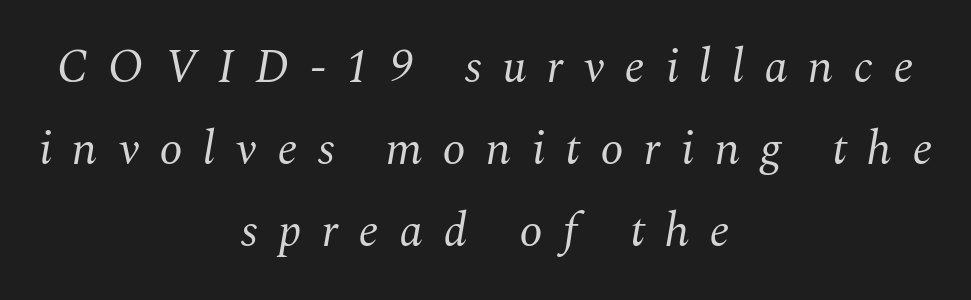
Q: Is the text bold? A: No.
Q: Is the text italic (slanted)? A: Yes, it leans right by about 10 degrees.
Q: Is the typeface a serif or a sans-serif typeface? A: Serif.
Q: Is the text underlined? A: No.
Q: How is the paragraph aligned? A: Centered.
Q: Is the spacing between letters normal or unusually wide? A: Unusually wide.
Q: Width (condensed, normal, or wide)? A: Normal.
Q: Stroke contrast? A: Medium.
Q: x-height? A: Medium.
Q: Monospaced? A: No.
